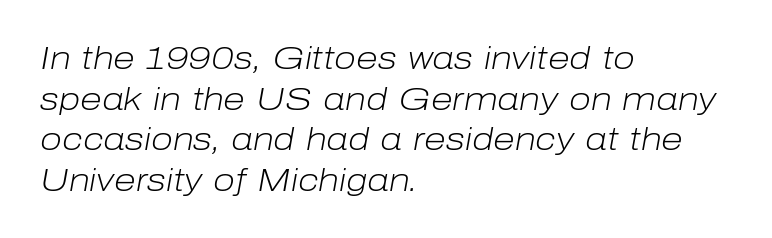
The image shows 32 px light type, italic (leaning right); set left-aligned, normal line spacing (1.27x), normal letter spacing, not underlined; low stroke contrast and a medium x-height.
